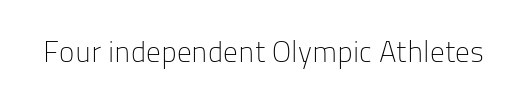
Q: Is the text bold? A: No.
Q: Is the text italic (slanted)? A: No, it is upright.
Q: Is the typeface a serif or a sans-serif typeface? A: Sans-serif.
Q: Is the text underlined? A: No.
Q: Is the spacing between letters normal or unusually wide? A: Normal.
Q: Width (condensed, normal, or wide)? A: Normal.
Q: Stroke contrast? A: Low.
Q: x-height? A: Medium.
Q: Monospaced? A: No.
